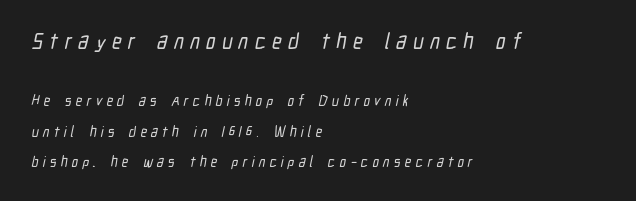
The image shows 21 px text type; set left-aligned, loose line spacing (2.17x), unusually wide letter spacing (+0.3 em), not underlined; the first (top) block is 1.5x larger.
